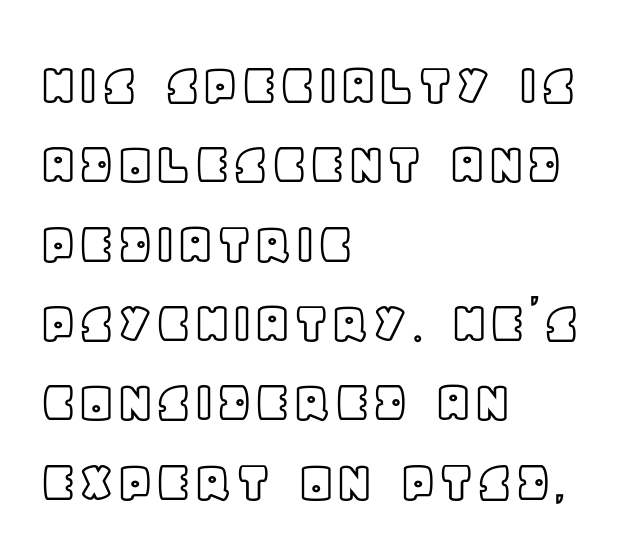
{"italic": "no", "width": "normal", "x_height": "large", "monospaced": "no", "underline": "no", "align": "left", "line_spacing": "normal", "line_spacing_ratio": 1.28, "letter_spacing": "normal", "letter_spacing_em": 0.0, "glyph_px": 62}
